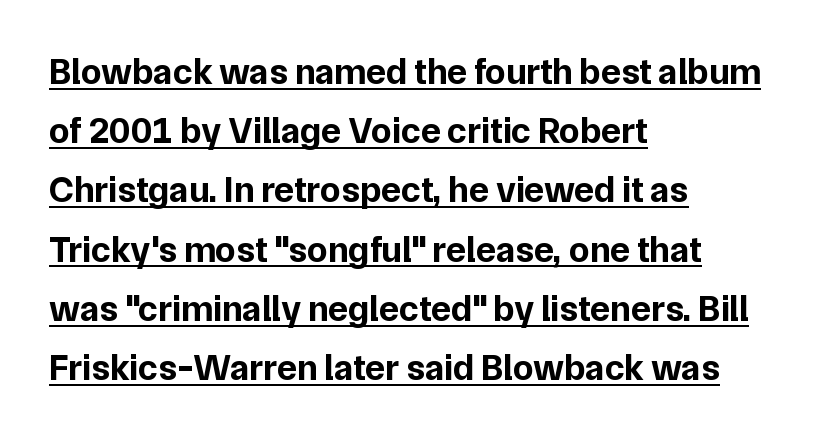
Q: Is the text bold? A: Yes.
Q: Is the text italic (slanted)? A: No, it is upright.
Q: Is the typeface a serif or a sans-serif typeface? A: Sans-serif.
Q: Is the text underlined? A: Yes.
Q: How is the paragraph aligned? A: Left-aligned.
Q: Is the spacing between letters normal or unusually wide? A: Normal.
Q: Is the spacing between lines tight, normal or loose? A: Normal.
Q: Width (condensed, normal, or wide)? A: Normal.
Q: Stroke contrast? A: Low.
Q: x-height? A: Medium.
Q: Monospaced? A: No.
